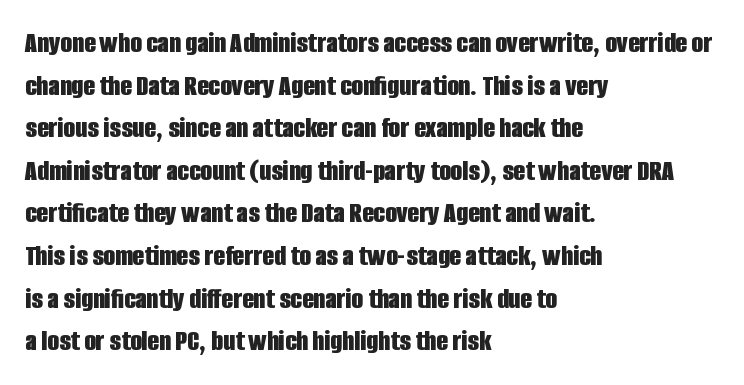
Q: Is the text bold? A: Yes.
Q: Is the text italic (slanted)? A: No, it is upright.
Q: Is the typeface a serif or a sans-serif typeface? A: Sans-serif.
Q: Is the text underlined? A: No.
Q: How is the paragraph aligned? A: Left-aligned.
Q: Is the spacing between letters normal or unusually wide? A: Normal.
Q: Is the spacing between lines tight, normal or loose? A: Normal.
Q: Width (condensed, normal, or wide)? A: Condensed.
Q: Stroke contrast? A: Low.
Q: x-height? A: Large.
Q: Monospaced? A: No.
